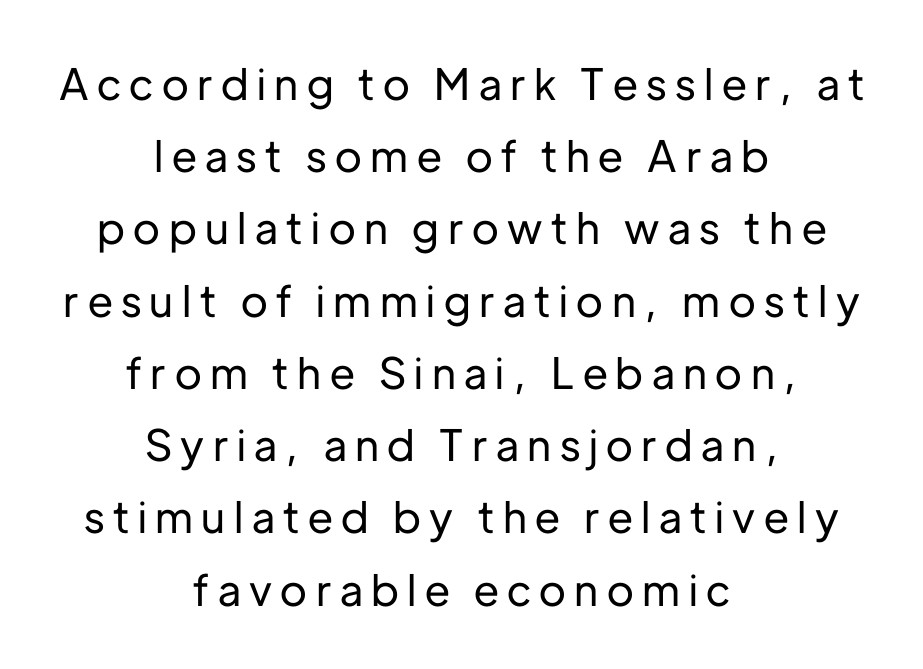
The image shows 43 px sans-serif type, upright; set centered, normal line spacing (1.68x), unusually wide letter spacing (+0.2 em), not underlined; low stroke contrast and a medium x-height.
